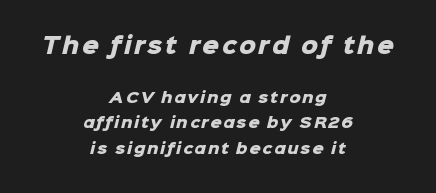
The image shows 21 px bold type; set centered, line spacing 1.82x, not underlined; the first (top) block is 1.5x larger.
